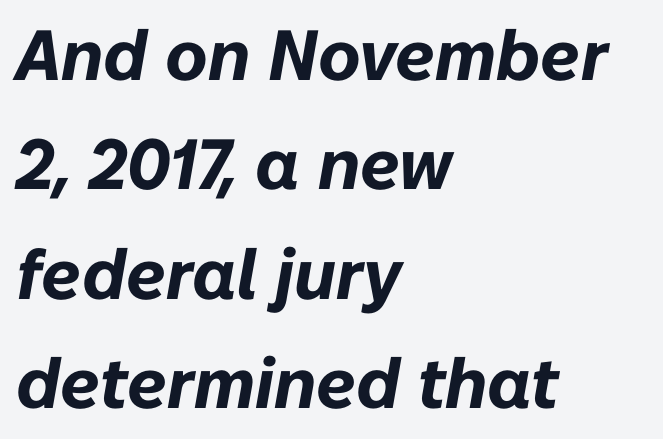
The image shows 71 px bold type, italic (leaning right); set left-aligned, normal line spacing (1.54x), normal letter spacing, not underlined; low stroke contrast and a medium x-height.
